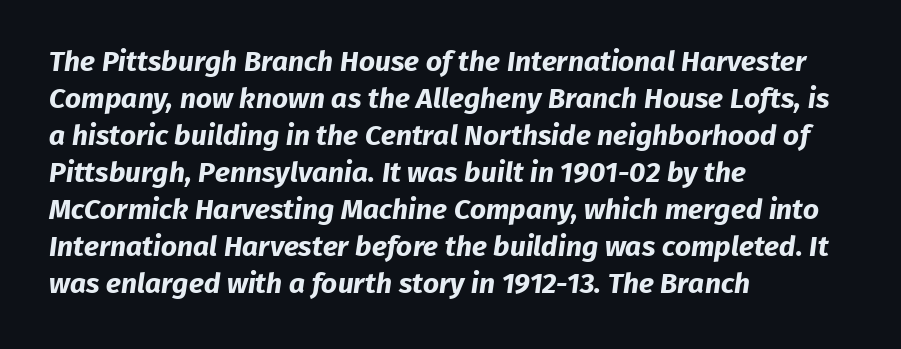
The image shows 28 px bold sans-serif type; set left-aligned, normal line spacing (1.32x), normal letter spacing, not underlined; low stroke contrast and a medium x-height.
